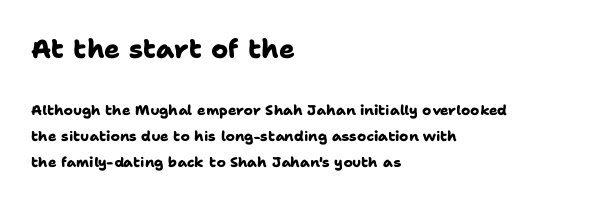
The first block has been scaled up relative to the second. Rule under the text: the space is simply empty. Each word holds together tightly as a unit, with standard inter-letter gaps. All the whitespace from short lines collects on the right. Set as a true bold cut, around the 700 mark.
